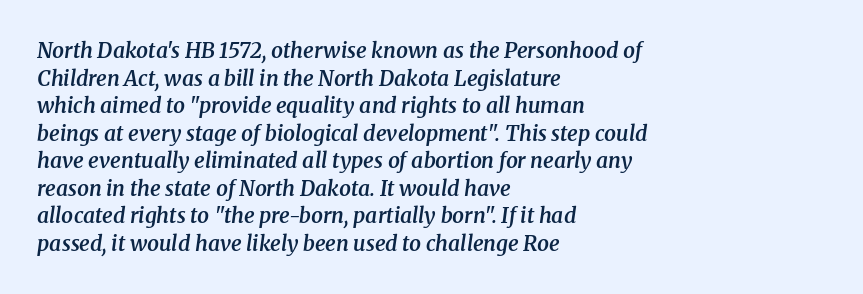
The image shows 21 px text type, italic (leaning right); set left-aligned, normal line spacing (1.31x), normal letter spacing, not underlined.
